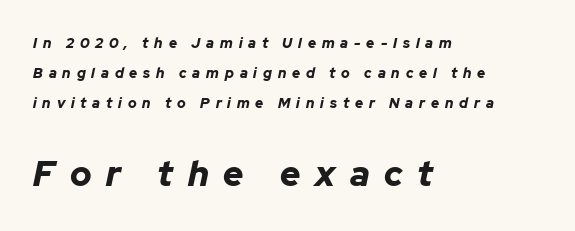
Plain, unruled lines of type. Whoever set this made the second block the dominant, larger element. Compared with a centered layout, this one pins lines to the left instead. These lines were composed using italics.
